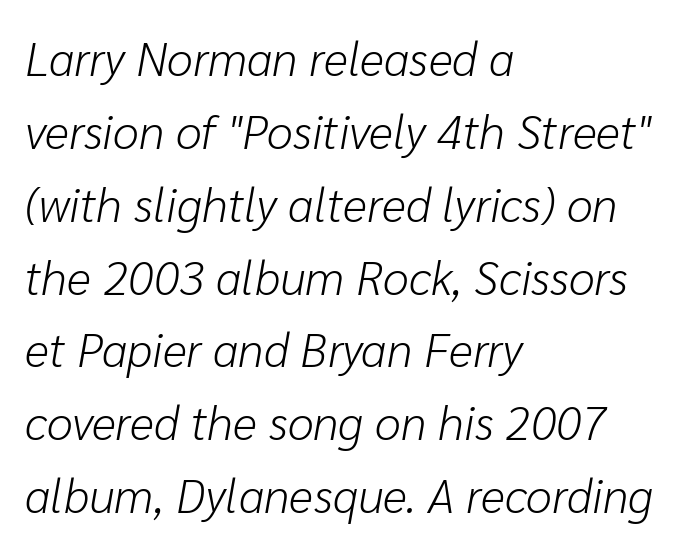
{"italic": "yes", "lean": "right", "slant_degrees": 10, "bold": "no", "weight": "light", "width": "normal", "stroke_contrast": "low", "x_height": "medium", "monospaced": "no", "underline": "no", "align": "left", "line_spacing": "normal", "line_spacing_ratio": 1.55, "letter_spacing": "normal", "letter_spacing_em": 0.0, "glyph_px": 47}
